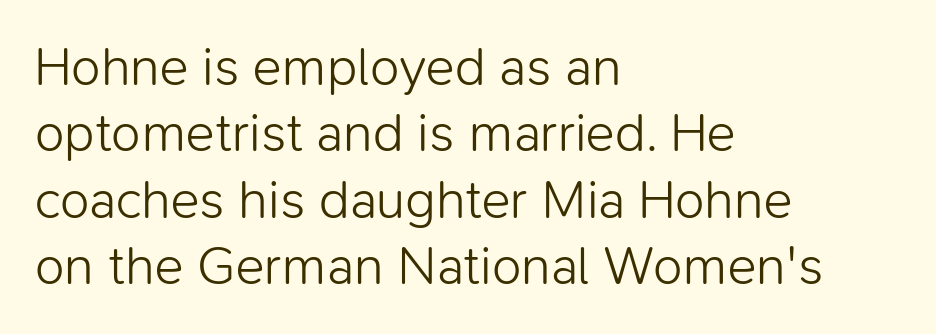
The image shows 54 px light sans-serif type, upright; set left-aligned, line spacing 1.23x, normal letter spacing, not underlined; low stroke contrast and a medium x-height.
